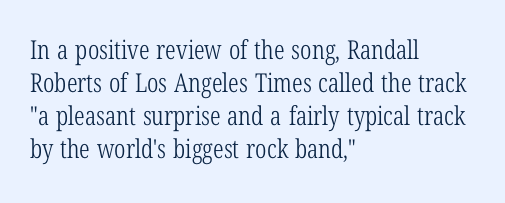
Q: Is the text bold? A: No.
Q: Is the text italic (slanted)? A: No, it is upright.
Q: Is the text underlined? A: No.
Q: How is the paragraph aligned? A: Left-aligned.
Q: Is the spacing between letters normal or unusually wide? A: Normal.
Q: Is the spacing between lines tight, normal or loose? A: Normal.
